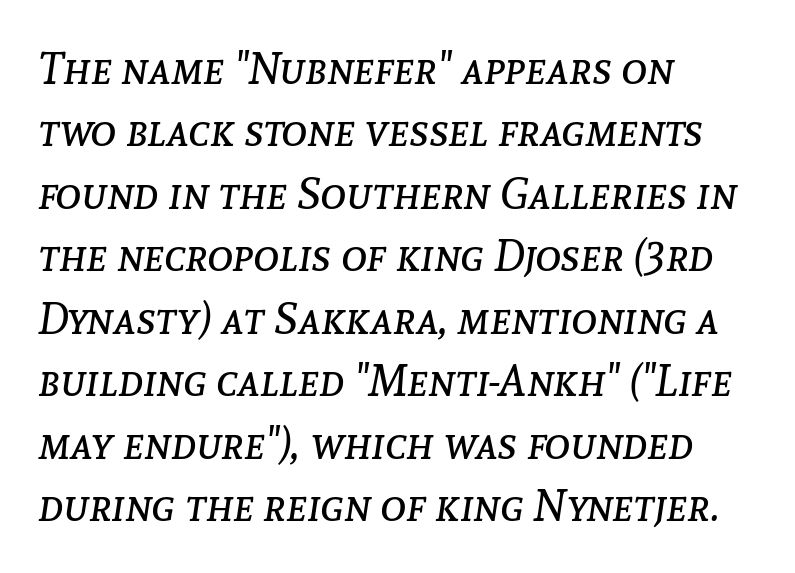
Each word holds together tightly as a unit, with standard inter-letter gaps. Line spacing here is normal. This sample uses an oblique cut, with every glyph tilted off the vertical. Proportional: the letters do not fall into vertical columns. Unmarked baselines from the first word to the last.
